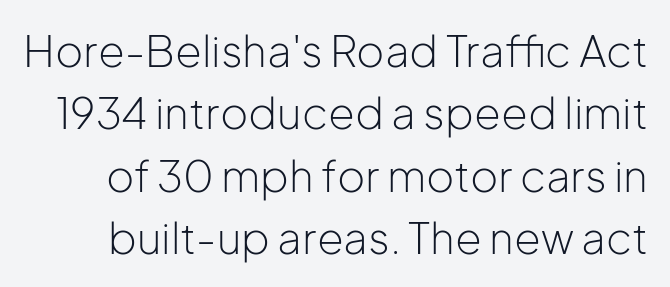
Do the characters align in a grid? No, the font is proportional. The type is set solid horizontally, with unmodified tracking. Do the letters lean? They stand straight. Observe the absence of serifs on each vertical stroke in this sample.
